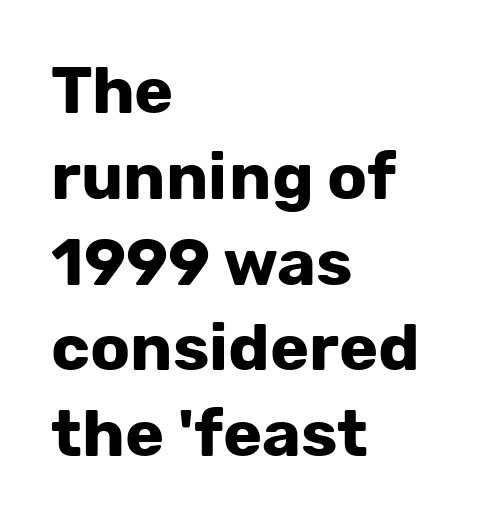
Q: Is the text bold? A: Yes.
Q: Is the text italic (slanted)? A: No, it is upright.
Q: Is the typeface a serif or a sans-serif typeface? A: Sans-serif.
Q: Is the text underlined? A: No.
Q: How is the paragraph aligned? A: Left-aligned.
Q: Is the spacing between letters normal or unusually wide? A: Normal.
Q: Is the spacing between lines tight, normal or loose? A: Normal.
Q: Width (condensed, normal, or wide)? A: Normal.
Q: Stroke contrast? A: Low.
Q: x-height? A: Medium.
Q: Monospaced? A: No.
